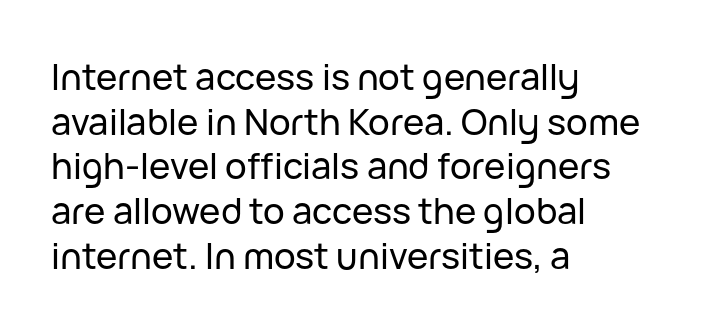
The rendering anchors every line to the left-hand side. You can tell it's not italic because the verticals are truly vertical. The zone under the glyphs is completely vacant. This sample uses plain, unmodified letter spacing.
